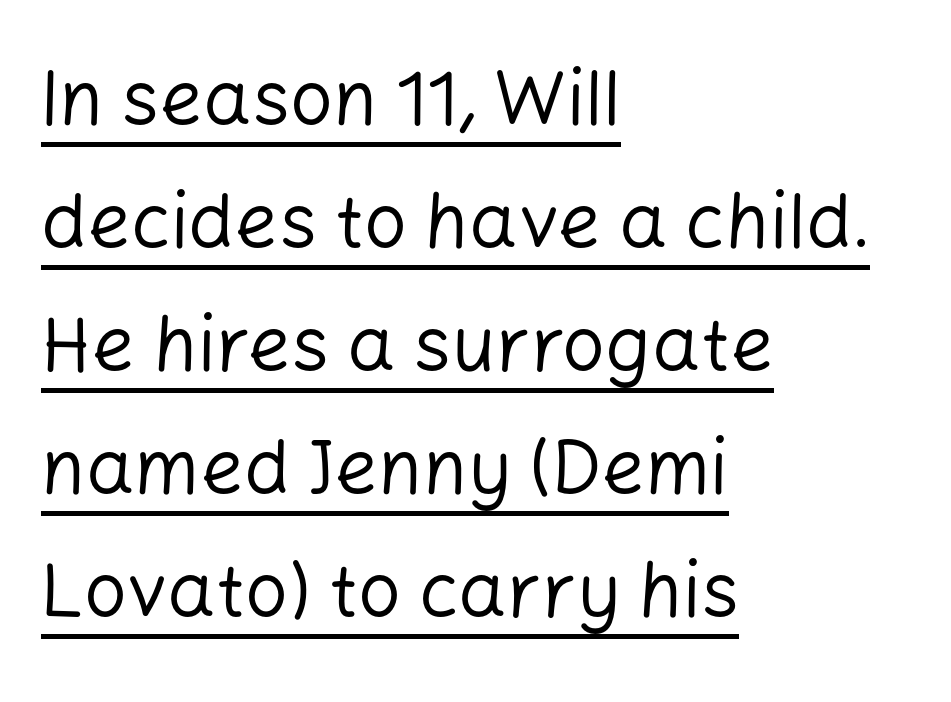
Q: Is the text bold? A: No.
Q: Is the text italic (slanted)? A: No, it is upright.
Q: Is the typeface a serif or a sans-serif typeface? A: Sans-serif.
Q: Is the text underlined? A: Yes.
Q: How is the paragraph aligned? A: Left-aligned.
Q: Is the spacing between letters normal or unusually wide? A: Normal.
Q: Is the spacing between lines tight, normal or loose? A: Normal.
Q: Width (condensed, normal, or wide)? A: Normal.
Q: Stroke contrast? A: Low.
Q: x-height? A: Medium.
Q: Monospaced? A: No.
